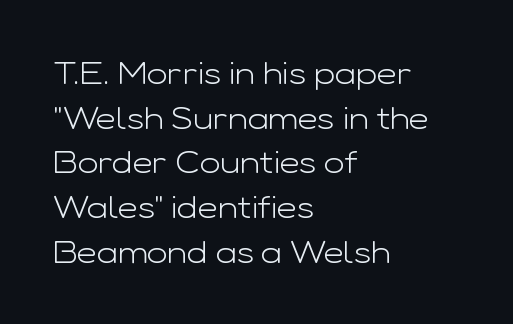
Q: Is the text bold? A: No.
Q: Is the text italic (slanted)? A: No, it is upright.
Q: Is the typeface a serif or a sans-serif typeface? A: Sans-serif.
Q: Is the text underlined? A: No.
Q: How is the paragraph aligned? A: Left-aligned.
Q: Is the spacing between letters normal or unusually wide? A: Normal.
Q: Is the spacing between lines tight, normal or loose? A: Normal.
Q: Width (condensed, normal, or wide)? A: Wide.
Q: Stroke contrast? A: Low.
Q: x-height? A: Medium.
Q: Monospaced? A: No.
